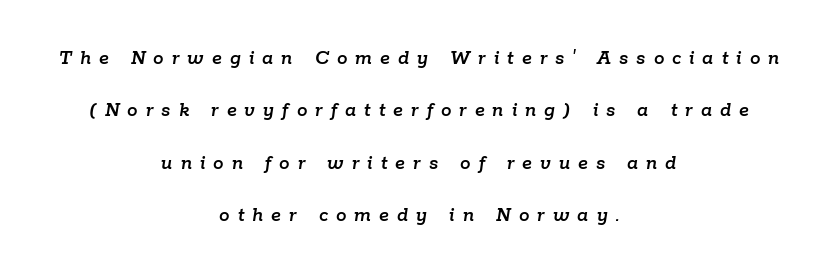
The image shows 21 px text type, italic (leaning right); set centered, loose line spacing (2.49x), unusually wide letter spacing (+0.38 em), not underlined.
